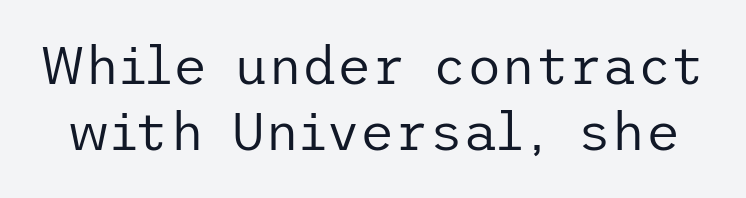
{"serif": "no", "italic": "no", "bold": "no", "weight": "regular", "width": "normal", "stroke_contrast": "low", "x_height": "medium", "underline": "no", "line_spacing": "normal", "line_spacing_ratio": 1.25, "letter_spacing": "normal", "letter_spacing_em": 0.0, "glyph_px": 53}
